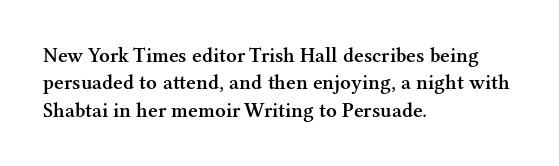
Line beginnings align vertically; line endings do not. Weight: semibold (demi). Tracking here is standard; glyphs follow each other at the usual distance. If you drew a line through each stem, it would be perfectly vertical. Has an underline been added? It has not.
